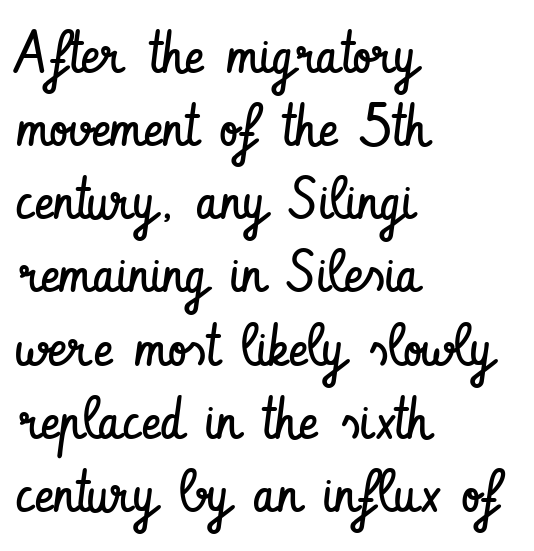
The image shows 59 px regular-weight, condensed sans-serif type, upright; set left-aligned, line spacing 1.24x, normal letter spacing, not underlined; low stroke contrast and a small x-height.
